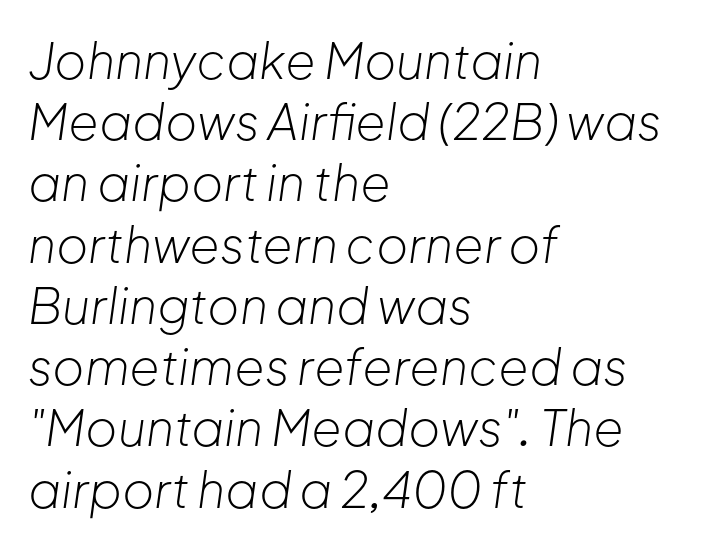
{"italic": "yes", "lean": "right", "slant_degrees": 8, "bold": "no", "weight": "light", "width": "normal", "stroke_contrast": "low", "x_height": "medium", "monospaced": "no", "underline": "no", "align": "left", "line_spacing": "normal", "line_spacing_ratio": 1.25, "letter_spacing": "normal", "letter_spacing_em": 0.0, "glyph_px": 49}
